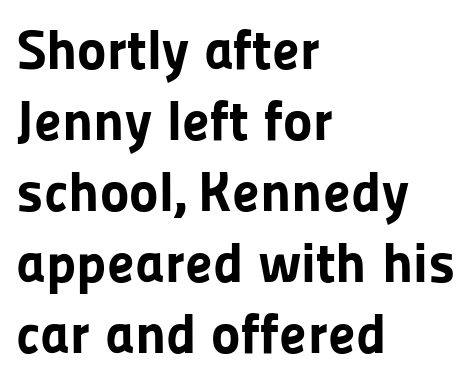
The tracking reads as untouched default to a designer's eye. Check under the words: just untouched page. Unlike italic type, these characters show no tilt at all. Horizontally, the lines are justified to the leading edge only. Students, observe: this is what conventionally led text looks like.
